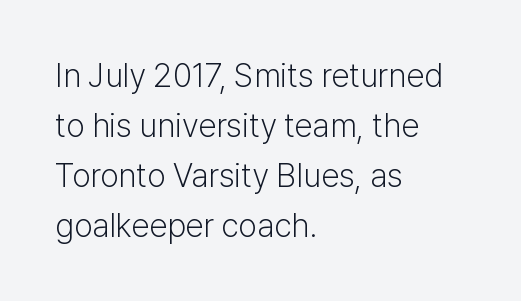
Q: Is the text bold? A: No.
Q: Is the text italic (slanted)? A: No, it is upright.
Q: Is the typeface a serif or a sans-serif typeface? A: Sans-serif.
Q: Is the text underlined? A: No.
Q: How is the paragraph aligned? A: Left-aligned.
Q: Is the spacing between letters normal or unusually wide? A: Normal.
Q: Is the spacing between lines tight, normal or loose? A: Normal.
Q: Width (condensed, normal, or wide)? A: Normal.
Q: Stroke contrast? A: Low.
Q: x-height? A: Medium.
Q: Monospaced? A: No.
